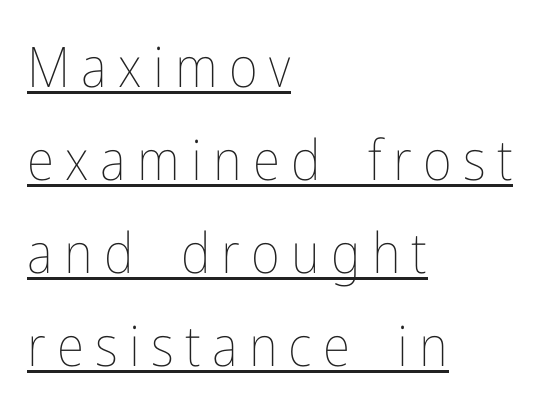
Summary of weight: not heavy and not bold. The type sits square on the baseline with zero lean. This rendering widens character spacing well past its baseline value. A continuous stroke trails under the words, as in a hyperlink. How would I describe the line gaps? Plain and ordinary.
